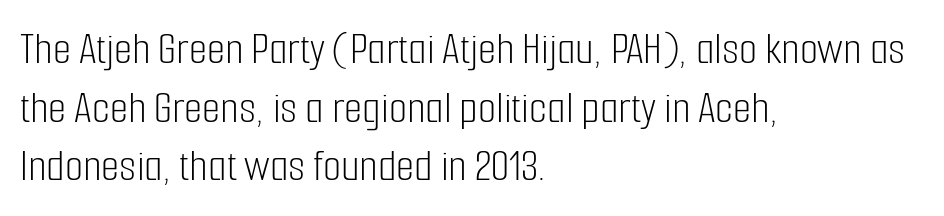
Q: Is the text bold? A: No.
Q: Is the text italic (slanted)? A: No, it is upright.
Q: Is the typeface a serif or a sans-serif typeface? A: Sans-serif.
Q: Is the text underlined? A: No.
Q: How is the paragraph aligned? A: Left-aligned.
Q: Is the spacing between letters normal or unusually wide? A: Normal.
Q: Is the spacing between lines tight, normal or loose? A: Normal.
Q: Width (condensed, normal, or wide)? A: Condensed.
Q: Stroke contrast? A: Low.
Q: x-height? A: Medium.
Q: Monospaced? A: No.
